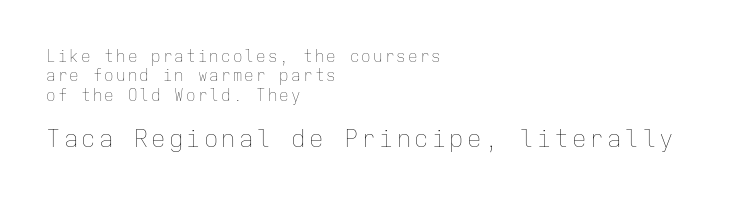
{"italic": "no", "bold": "no", "underline": "no", "align": "left", "line_spacing_ratio": 1.21, "larger_block": "second", "size_ratio": 1.5, "glyph_px": 24}
